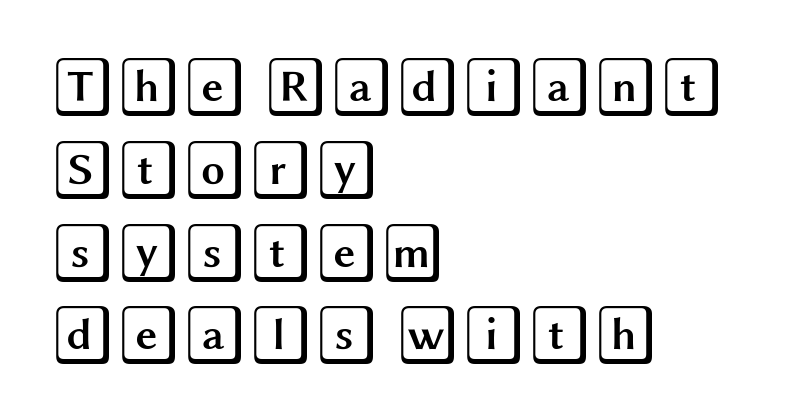
Horizontally, the lines are justified to the leading edge only. This sample keeps an unexceptional amount of space between lines. The line texture is even and compact thanks to regular tracking. Style check: upright. Just letters on the line, the space beneath them empty.
